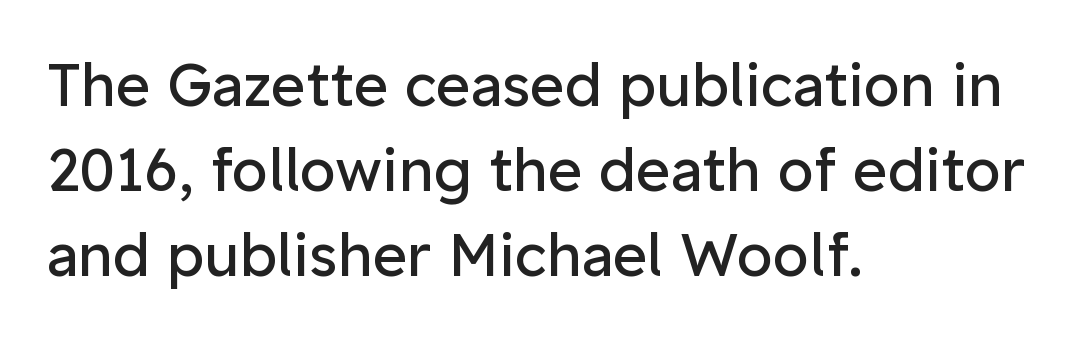
Typeset ragged right — the left edge is the straight one. Tracking here is standard; glyphs follow each other at the usual distance. The glyphs are unaccompanied by any horizontal stroke below them. The strokes carry an ordinary text weight at most. Varying glyph widths throughout — classic text-font behaviour.
